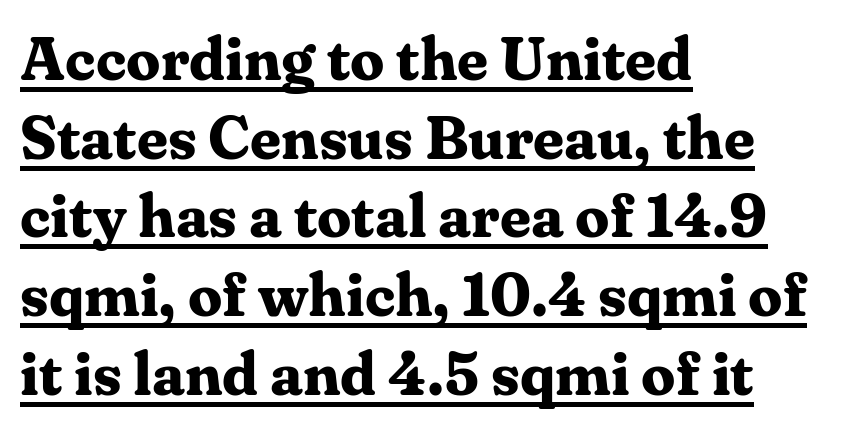
A full-strength bold gives these letters their thick strokes. This sample has the flowing, uneven cadence of proportional lettering. Ordinary non-slanted type is in use. Does the type have serifs? Yes, each stem ends in a small foot. The lines are quadded left. Notice how descenders clear the ascenders below comfortably — that's standard leading.
